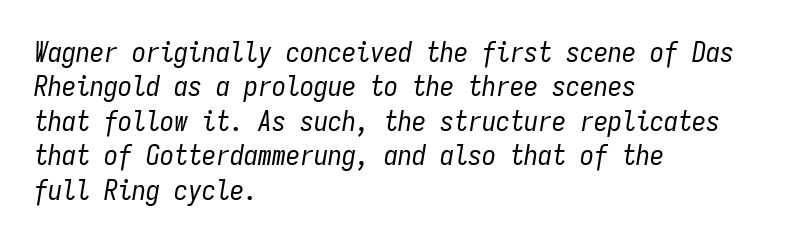
Short note: letters normally spaced. The letters march in equal steps, a hallmark of fixed-pitch type. The typesetter chose a ragged-right arrangement here. Words float on clear page, feet unadorned. The lettering tilts uniformly, giving the passage an italic look. Stroke thickness stays within the range of a standard reading face or lighter.
